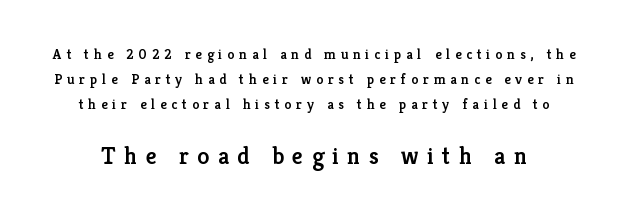
The image shows 24 px text type, upright; set line spacing 1.8x, unusually wide letter spacing (+0.35 em), not underlined; the second (bottom) block is 1.71x larger.
